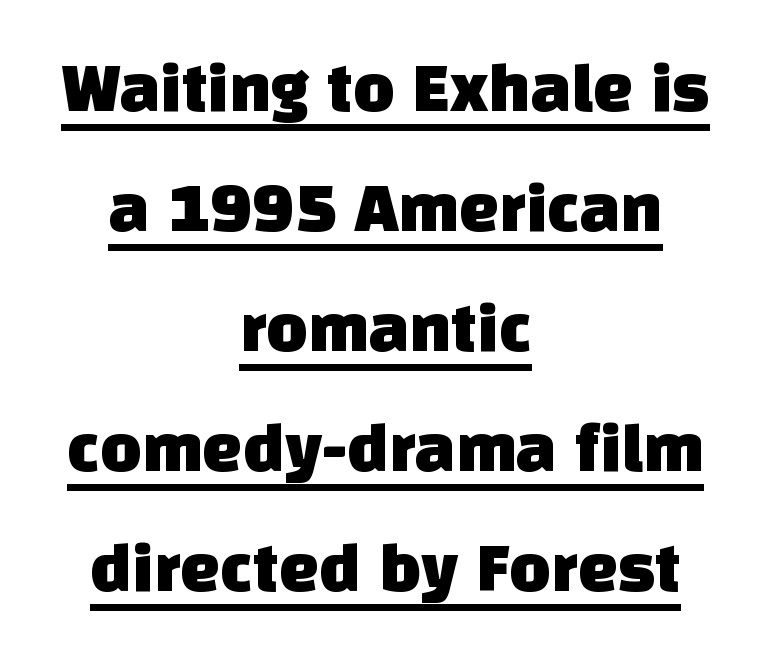
{"serif": "no", "width": "normal", "stroke_contrast": "low", "x_height": "large", "monospaced": "no", "underline": "yes", "align": "center", "line_spacing": "normal", "line_spacing_ratio": 1.69, "letter_spacing": "normal", "letter_spacing_em": 0.0, "glyph_px": 71}
